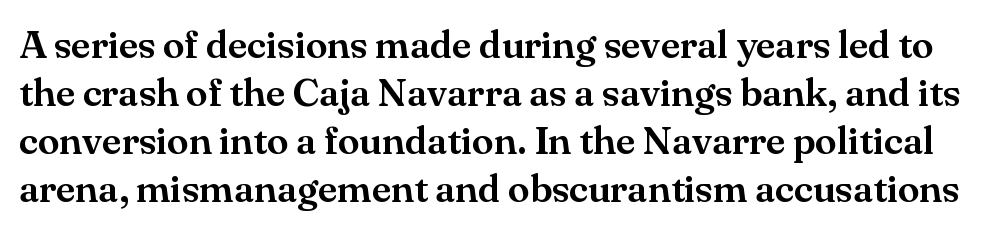
Q: Is the text italic (slanted)? A: No, it is upright.
Q: Is the typeface a serif or a sans-serif typeface? A: Serif.
Q: Is the text underlined? A: No.
Q: Is the spacing between letters normal or unusually wide? A: Normal.
Q: Width (condensed, normal, or wide)? A: Normal.
Q: Stroke contrast? A: Medium.
Q: x-height? A: Small.
Q: Monospaced? A: No.
